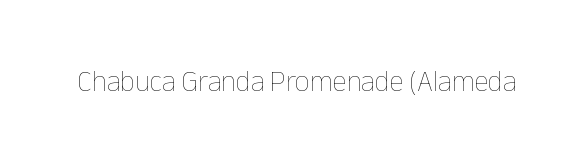
Note the varied advance widths — an 'i' is clearly narrower than an 'm'. Each stroke keeps to a modest, everyday thickness or less. The passage shown is not underscored anywhere. When letters stand straight like this, we call the style roman or upright. Letter spacing: default.
